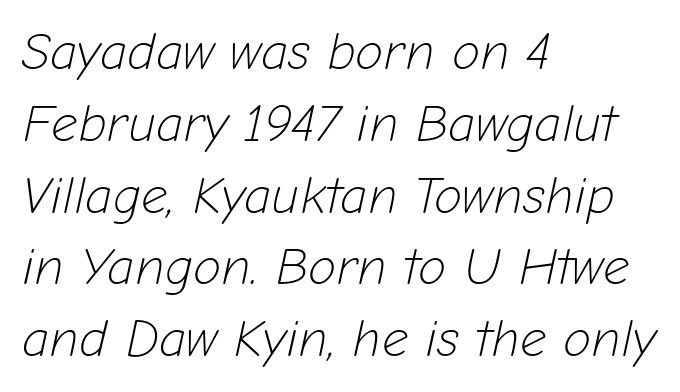
The passage shown is typed in a proportional face where columns would drift. A quiet, ordinary-to-light weight characterises the typeface. The gap between lines stays unmarked. Default kerning and tracking; the words read as compact shapes. These lines sit exactly where default settings would place them. Does the lettering tilt? It does — this is italic.
